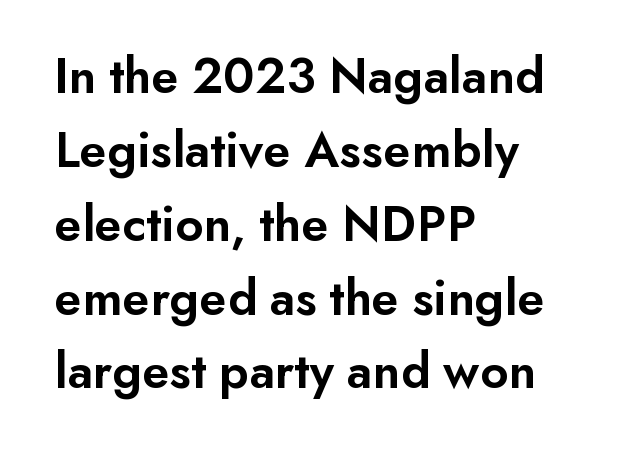
The image shows 52 px semibold sans-serif type, upright; set left-aligned, normal line spacing (1.42x), normal letter spacing, not underlined; low stroke contrast and a small x-height.
